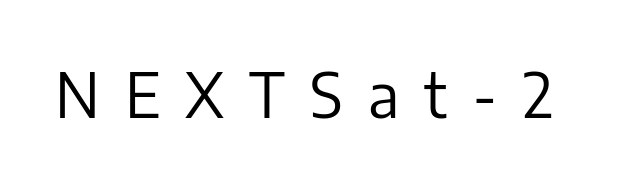
These lines are rendered in a variable-pitch font. Stroke terminals: plain, sans-serif. Has an underline been added? It has not. Rendered with straight, roman letterforms.
